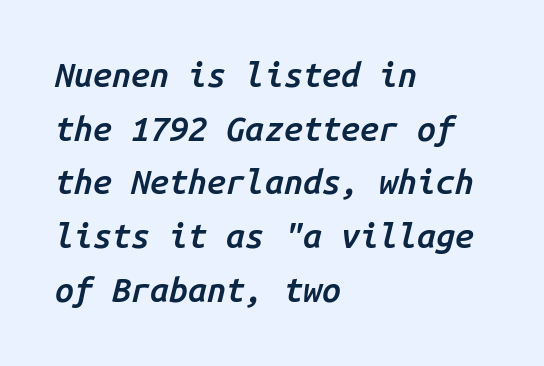
The space directly below the letters is spotless. Rows of type keep a routine distance in the vertical direction. These lines keep a tight, regular rhythm from letter to letter. Moderately thickened strokes mark this as semibold type. Note the uniform advance width — an 'i' takes as much space as an 'm'.
